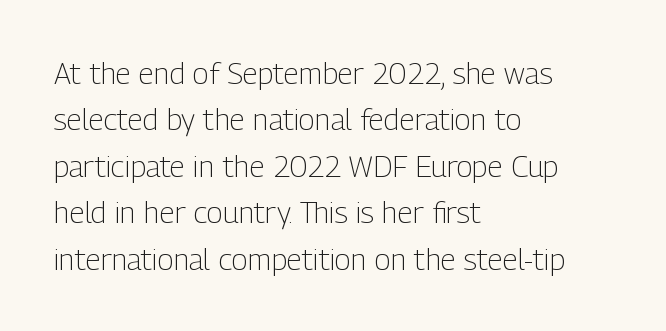
Q: Is the text bold? A: No.
Q: Is the text italic (slanted)? A: No, it is upright.
Q: Is the typeface a serif or a sans-serif typeface? A: Sans-serif.
Q: Is the text underlined? A: No.
Q: How is the paragraph aligned? A: Left-aligned.
Q: Is the spacing between letters normal or unusually wide? A: Normal.
Q: Is the spacing between lines tight, normal or loose? A: Normal.
Q: Width (condensed, normal, or wide)? A: Condensed.
Q: Stroke contrast? A: Low.
Q: x-height? A: Medium.
Q: Monospaced? A: No.
